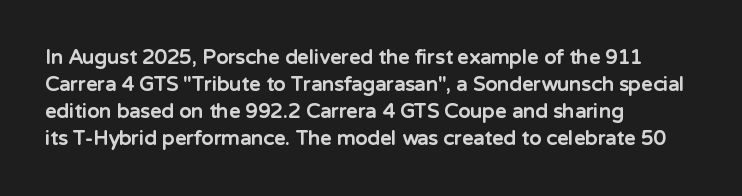
The image shows 20 px bold type, upright; set left-aligned, normal line spacing (1.35x), normal letter spacing, not underlined.
